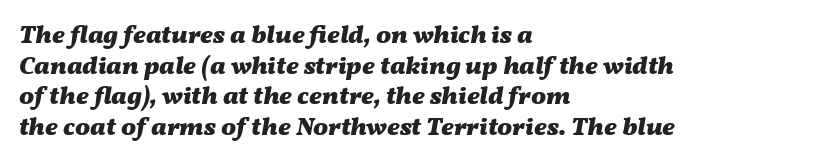
Which margin do the lines hug? The left one — the right edge is uneven. Just letters on the line, the space beneath them empty. The sample has been set heavy, in full bold. There is no visible air inserted between adjacent glyphs. This sample uses an oblique cut, with every glyph tilted off the vertical.
